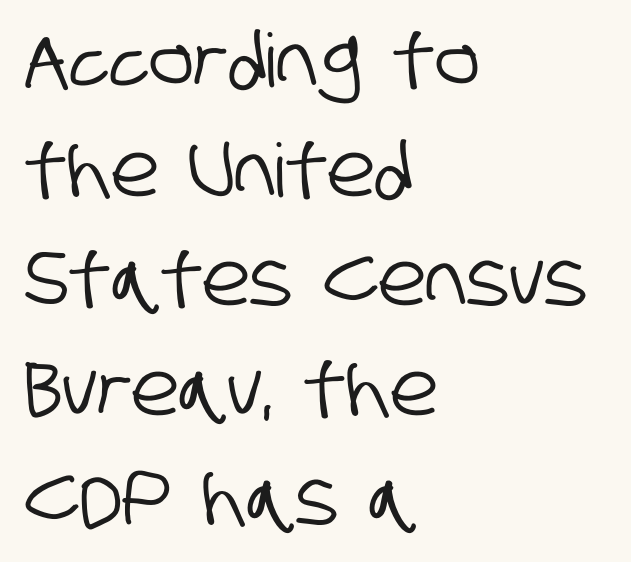
{"serif": "no", "width": "condensed", "stroke_contrast": "low", "x_height": "large", "monospaced": "no", "underline": "no", "align": "left", "line_spacing": "normal", "line_spacing_ratio": 1.48, "letter_spacing": "normal", "letter_spacing_em": 0.0, "glyph_px": 74}
